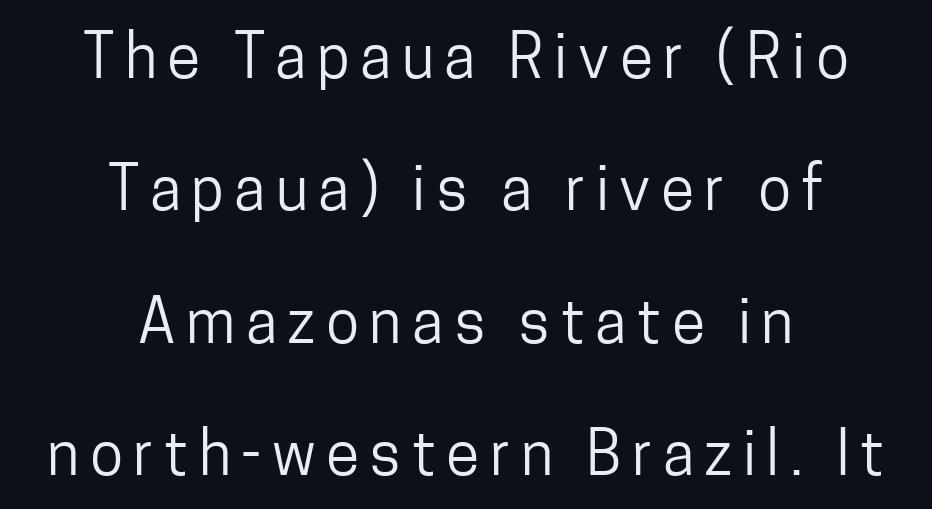
The image shows 61 px regular-weight, condensed sans-serif type, upright; set centered, loose line spacing (2.17x), not underlined; low stroke contrast and a medium x-height.
